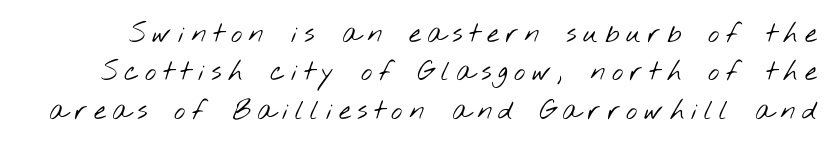
{"bold": "no", "underline": "no", "line_spacing": "normal", "line_spacing_ratio": 1.42, "letter_spacing": "wide", "letter_spacing_em": 0.24, "glyph_px": 27}
